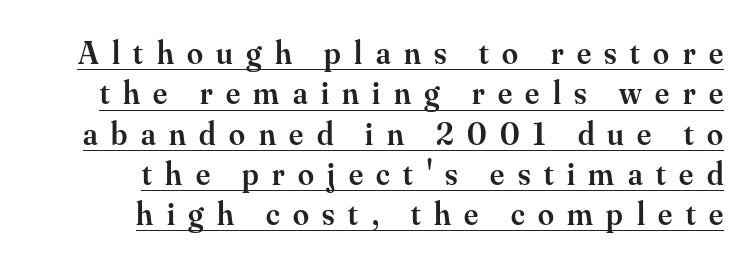
The image shows 32 px semibold serif type, upright; set right-aligned, normal line spacing (1.26x), unusually wide letter spacing (+0.42 em), underlined; medium stroke contrast and a small x-height.
